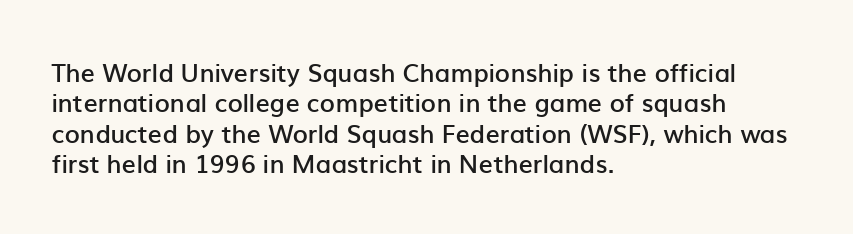
Q: Is the text bold? A: Semi-bold.
Q: Is the text italic (slanted)? A: No, it is upright.
Q: Is the text underlined? A: No.
Q: How is the paragraph aligned? A: Left-aligned.
Q: Is the spacing between letters normal or unusually wide? A: Normal.
